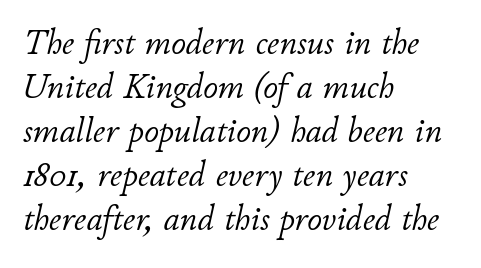
This is not heavy type; no bold has been used. A bare baseline throughout the passage. In terms of posture, this sample is oblique. Spacing verdict: proportional, widths tailored to each character. The face used here is rendered with its standard letterfit. Does the copy run flush right? No — it runs flush left.
